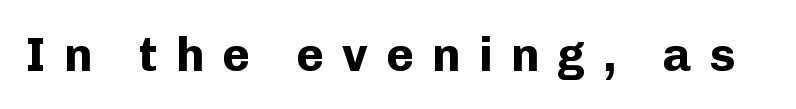
Q: Is the text bold? A: Yes.
Q: Is the text italic (slanted)? A: No, it is upright.
Q: Is the typeface a serif or a sans-serif typeface? A: Sans-serif.
Q: Is the text underlined? A: No.
Q: Is the spacing between letters normal or unusually wide? A: Unusually wide.
Q: Width (condensed, normal, or wide)? A: Normal.
Q: Stroke contrast? A: Low.
Q: x-height? A: Medium.
Q: Monospaced? A: No.
